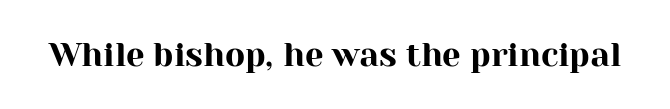
You could not count columns in this text — the font is proportionally spaced. Glyph-to-glyph distance matches everyday printed text. Bare-footed words on every line. Quick note: not italic, upright. In terms of letterform style, serifs are clearly present.
